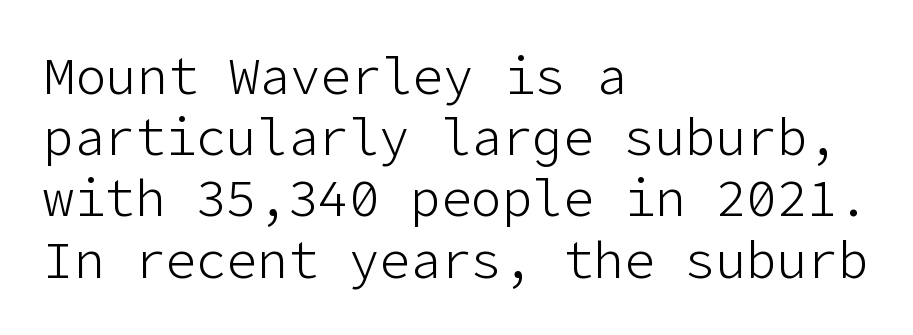
Alignment: flush left. Each word holds together tightly as a unit, with standard inter-letter gaps. Bare-footed words on every line. Weight class: somewhere from thin through regular.
